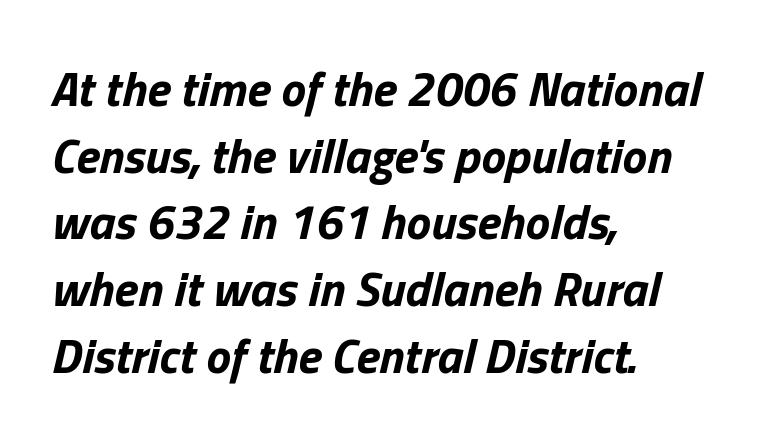
Q: Is the text bold? A: Yes.
Q: Is the text italic (slanted)? A: Yes, it leans right by about 13 degrees.
Q: Is the text underlined? A: No.
Q: How is the paragraph aligned? A: Left-aligned.
Q: Is the spacing between letters normal or unusually wide? A: Normal.
Q: Is the spacing between lines tight, normal or loose? A: Normal.
Q: Width (condensed, normal, or wide)? A: Normal.
Q: Stroke contrast? A: Low.
Q: x-height? A: Medium.
Q: Monospaced? A: No.
